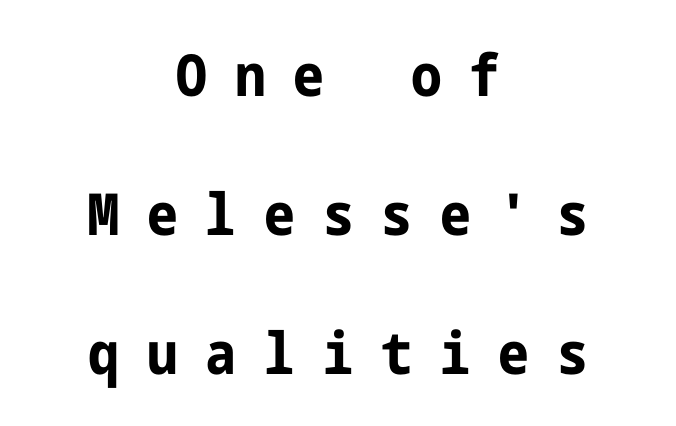
Q: Is the text bold? A: Yes.
Q: Is the text italic (slanted)? A: No, it is upright.
Q: Is the typeface a serif or a sans-serif typeface? A: Sans-serif.
Q: Is the text underlined? A: No.
Q: How is the paragraph aligned? A: Centered.
Q: Is the spacing between letters normal or unusually wide? A: Unusually wide.
Q: Is the spacing between lines tight, normal or loose? A: Loose.
Q: Width (condensed, normal, or wide)? A: Condensed.
Q: Stroke contrast? A: Low.
Q: x-height? A: Medium.
